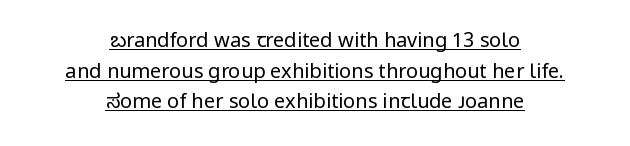
Counters stay open thanks to moderate or lighter strokes. Honestly, the letter spacing is just normal — you wouldn't notice it. Posture: straight, roman, zero tilt. What's the leading like? Ordinary, nothing unusual.
